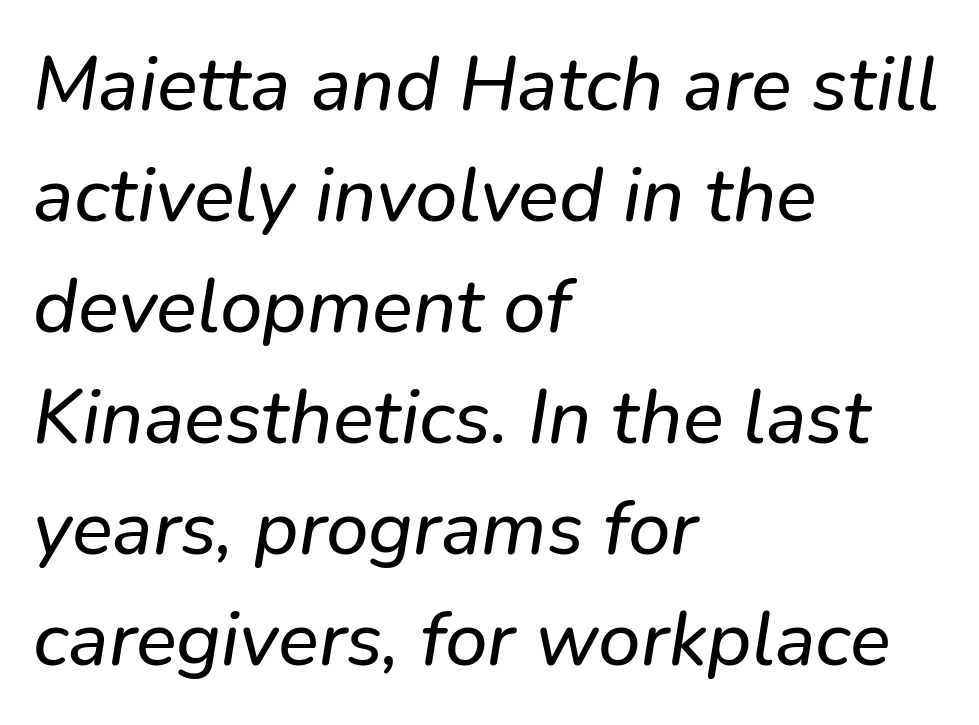
The image shows 76 px text type, italic (leaning right); set left-aligned, normal line spacing (1.46x), normal letter spacing, not underlined; low stroke contrast and a medium x-height.
